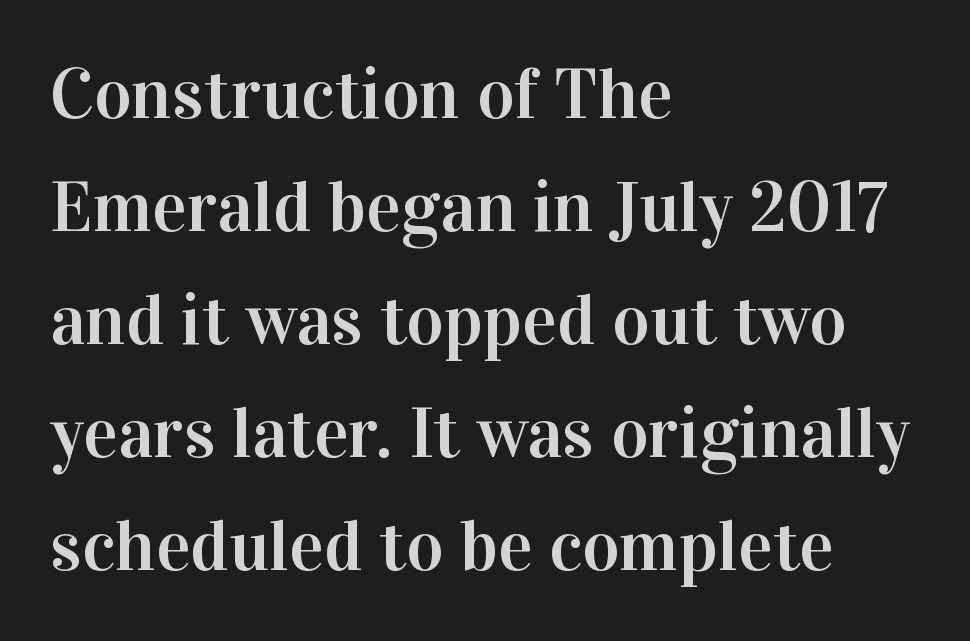
{"serif": "yes", "italic": "no", "width": "normal", "stroke_contrast": "high", "x_height": "medium", "monospaced": "no", "underline": "no", "align": "left", "line_spacing": "normal", "line_spacing_ratio": 1.57, "letter_spacing": "normal", "letter_spacing_em": 0.0, "glyph_px": 72}
